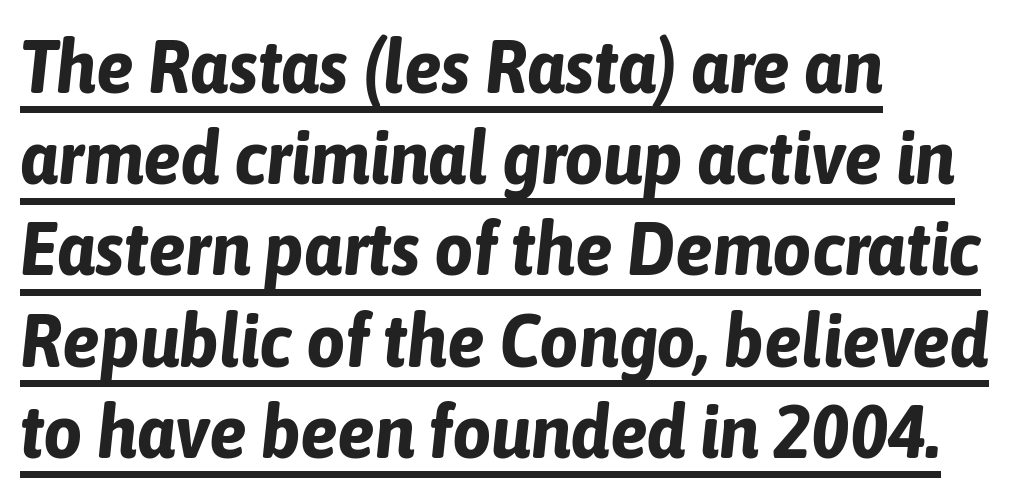
{"italic": "yes", "lean": "right", "slant_degrees": 6, "bold": "yes", "weight": "bold", "width": "condensed", "stroke_contrast": "low", "x_height": "medium", "monospaced": "no", "underline": "yes", "align": "left", "line_spacing_ratio": 1.2, "letter_spacing": "normal", "letter_spacing_em": 0.0, "glyph_px": 76}
